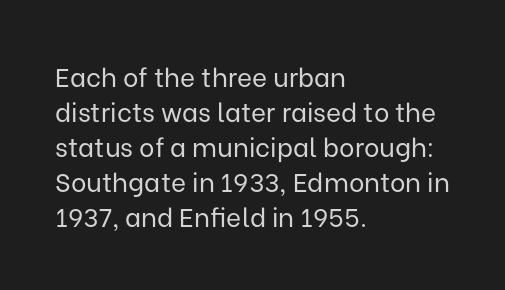
The image shows 26 px text type, upright; set left-aligned, normal line spacing (1.35x), normal letter spacing, not underlined.
